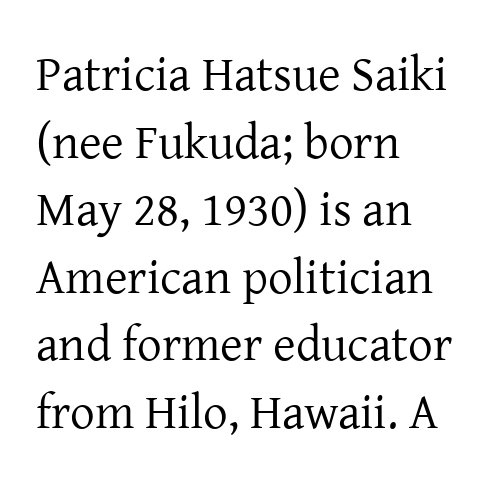
{"serif": "yes", "italic": "no", "bold": "no", "weight": "regular", "width": "normal", "stroke_contrast": "low", "x_height": "medium", "monospaced": "no", "underline": "no", "align": "left", "line_spacing": "normal", "line_spacing_ratio": 1.38, "letter_spacing": "normal", "letter_spacing_em": 0.0, "glyph_px": 49}
